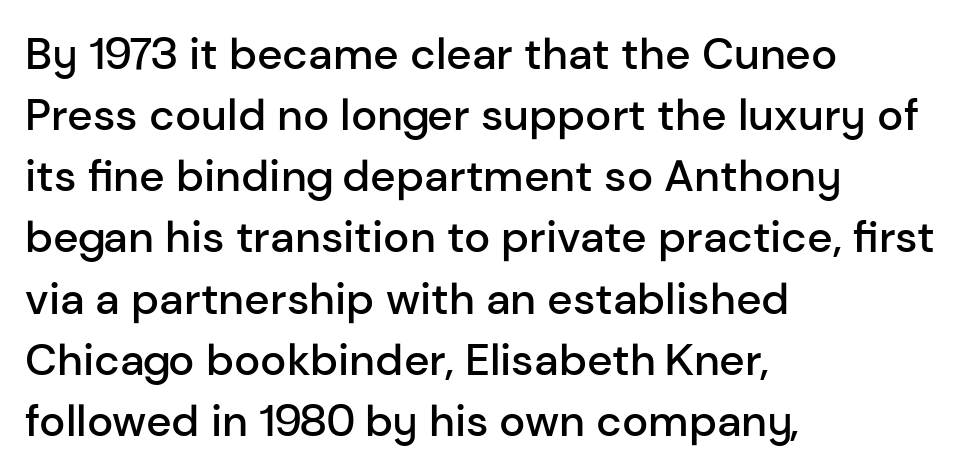
Q: Is the text bold? A: Semi-bold.
Q: Is the text italic (slanted)? A: No, it is upright.
Q: Is the typeface a serif or a sans-serif typeface? A: Sans-serif.
Q: Is the text underlined? A: No.
Q: How is the paragraph aligned? A: Left-aligned.
Q: Is the spacing between letters normal or unusually wide? A: Normal.
Q: Is the spacing between lines tight, normal or loose? A: Normal.
Q: Width (condensed, normal, or wide)? A: Normal.
Q: Stroke contrast? A: Low.
Q: x-height? A: Medium.
Q: Monospaced? A: No.
